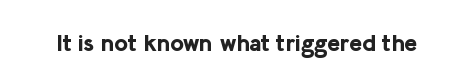
What stands out about the letter spacing? Nothing — it is the standard amount. Upright lettering throughout. Bold? Absolutely — the strokes are thick and heavy. The glyphs are unaccompanied by any horizontal stroke below them.
